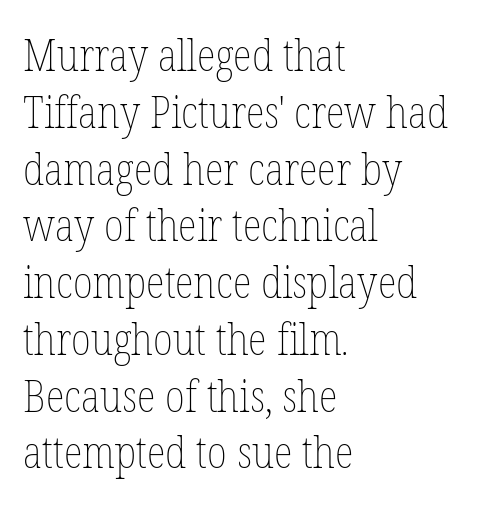
The rendering keeps characters at their native spacing. Decoration check: the copy has no underline. Bold? No — there's no thickening of the strokes. Every character sits straight up, as roman type does. Summary of vertical rhythm: regular, with standard interline spacing. The rag falls on the right side of this text block.
